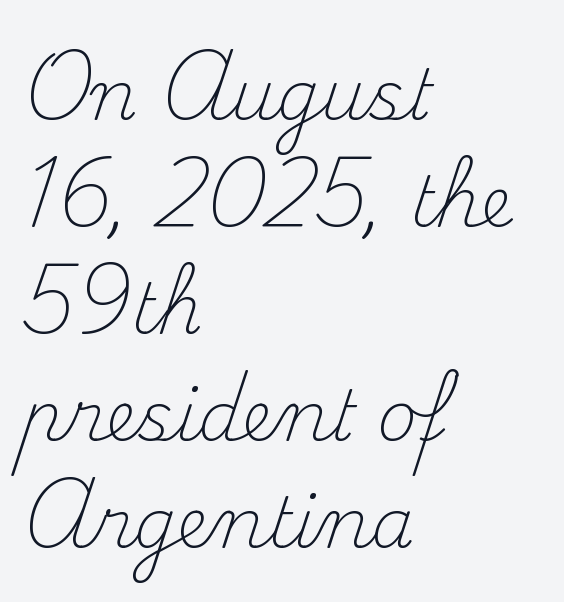
Q: Is the text bold? A: No.
Q: Is the text italic (slanted)? A: Yes.
Q: Is the typeface a serif or a sans-serif typeface? A: Serif.
Q: Is the text underlined? A: No.
Q: How is the paragraph aligned? A: Left-aligned.
Q: Is the spacing between letters normal or unusually wide? A: Normal.
Q: Is the spacing between lines tight, normal or loose? A: Normal.
Q: Width (condensed, normal, or wide)? A: Normal.
Q: Stroke contrast? A: Medium.
Q: x-height? A: Small.
Q: Monospaced? A: No.
